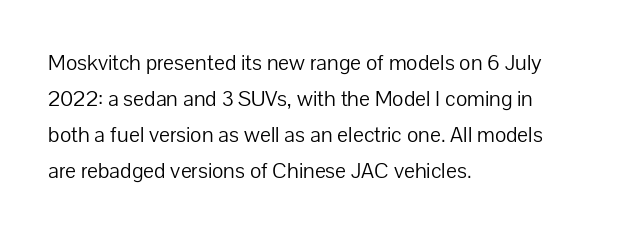
{"italic": "no", "bold": "no", "underline": "no", "align": "left", "line_spacing": "normal", "line_spacing_ratio": 1.56, "letter_spacing": "normal", "letter_spacing_em": 0.0, "glyph_px": 23}
